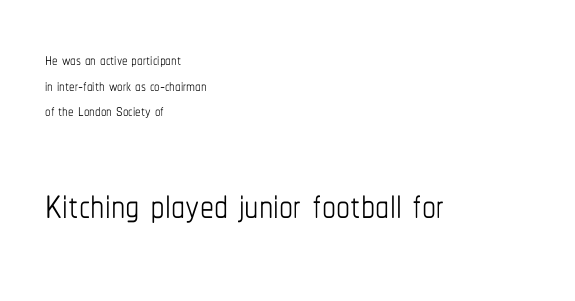
The image shows 56 px thin, condensed type, upright; set left-aligned, line spacing 1.17x, normal letter spacing, not underlined; the second (bottom) block is 2.55x larger; low stroke contrast and a medium x-height.
